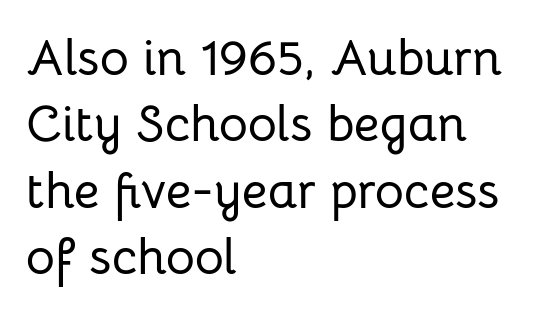
{"serif": "no", "italic": "no", "width": "normal", "stroke_contrast": "low", "x_height": "medium", "monospaced": "no", "underline": "no", "align": "left", "line_spacing": "normal", "line_spacing_ratio": 1.33, "letter_spacing": "normal", "letter_spacing_em": 0.0, "glyph_px": 50}
